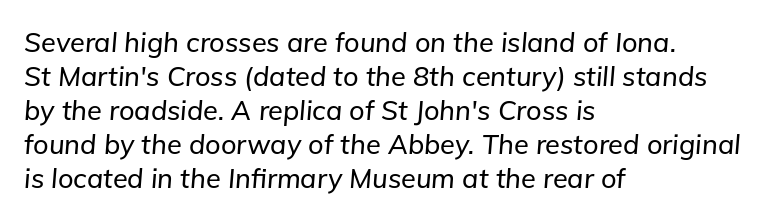
The image shows 27 px text type, italic (leaning right); set left-aligned, normal line spacing (1.26x), normal letter spacing, not underlined.
